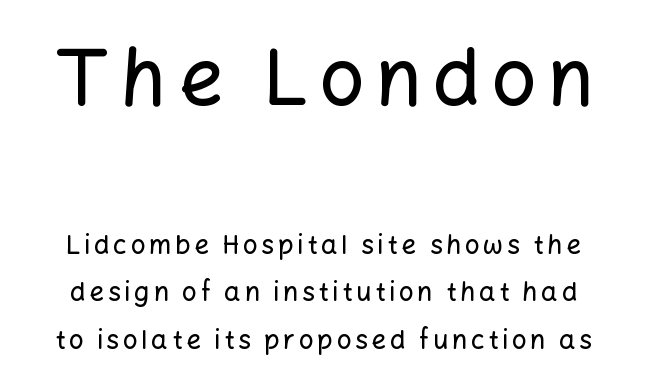
A bare baseline throughout the passage. Each letter keeps its own natural width here, so spacing adapts to shape. The letters stand straight up with perfectly vertical stems. Check where the strokes stop: nothing finishes them off — pure sans.
